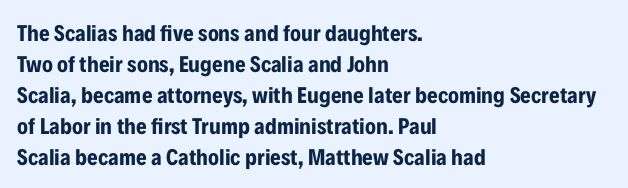
Caption: bold face, heavy strokes. Compared with typical body copy, the letter spacing here is the same. Line starts are locked; line ends wander. The axis of the letterforms is exactly vertical.
